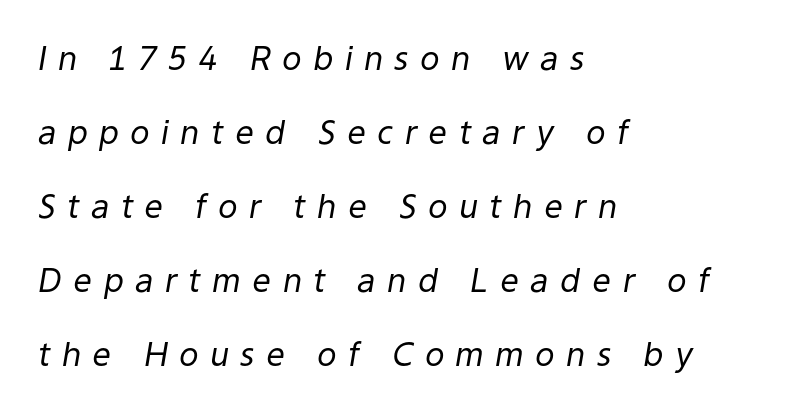
{"italic": "yes", "lean": "right", "slant_degrees": 9, "bold": "no", "weight": "regular", "width": "normal", "stroke_contrast": "low", "x_height": "medium", "monospaced": "no", "underline": "no", "align": "left", "line_spacing": "loose", "line_spacing_ratio": 2.24, "letter_spacing": "wide", "letter_spacing_em": 0.34, "glyph_px": 33}
